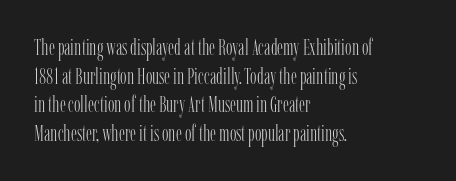
Check the space under the baseline: it is left empty. Characters follow at the spacing the type designer built in. These glyphs show unthickened strokes, regular width or finer. This is the regular roman posture of the typeface. A typesetter would call this leading conventional body-copy spacing. The compositor pushed each line to the left boundary.
